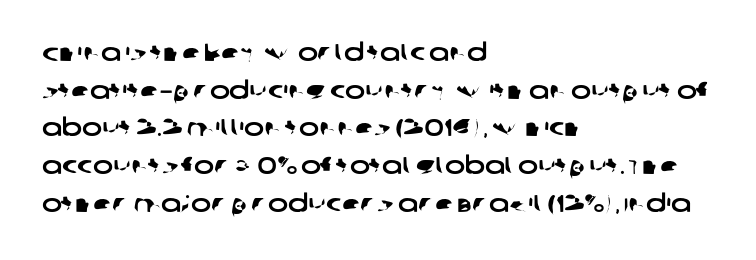
{"underline": "no", "align": "left", "line_spacing": "normal", "line_spacing_ratio": 1.57, "letter_spacing": "normal", "letter_spacing_em": 0.0, "glyph_px": 24}
